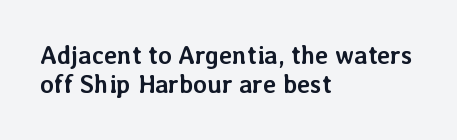
{"italic": "no", "bold": "yes", "underline": "no", "align": "left", "line_spacing_ratio": 1.17, "letter_spacing": "normal", "letter_spacing_em": 0.0, "glyph_px": 25}
